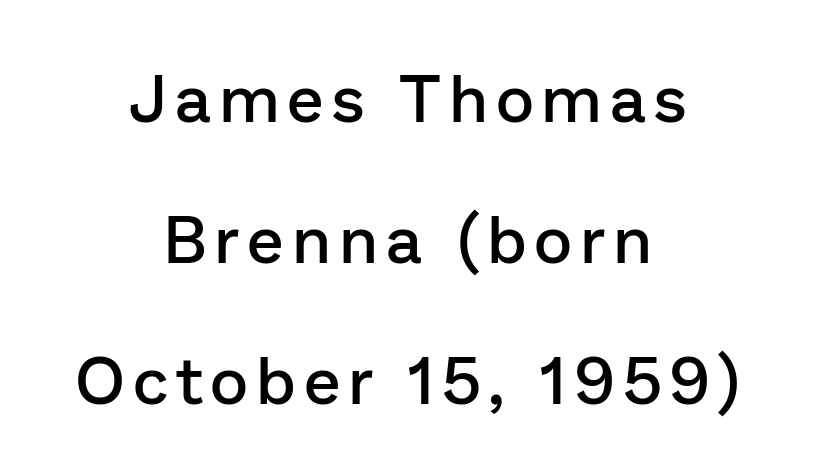
Spacing verdict: proportional, widths tailored to each character. Reading down the column, the eye jumps a long way to each next line. Ordinary non-slanted type is in use. No word sits above an underline.
